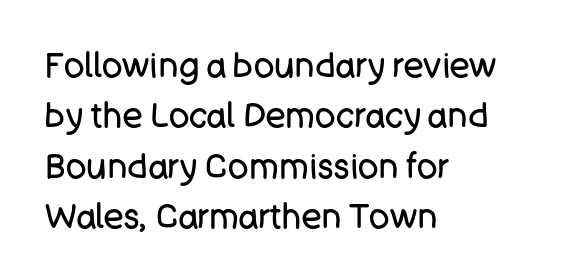
Spacing between characters is what you'd get straight out of the box. The passage shown stacks its lines at a standard gap. These lines were composed using upright roman letters. Layout note: lines flush left. The font sits on the lighter half of the weight spectrum, regular included.
